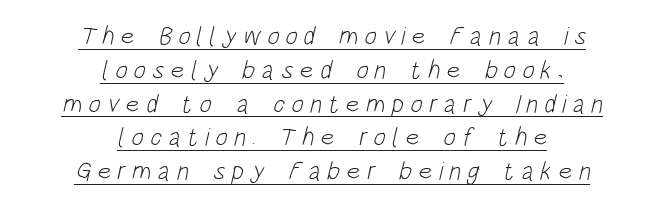
The image shows 26 px text type; set centered, normal line spacing (1.3x), unusually wide letter spacing (+0.24 em), underlined.
